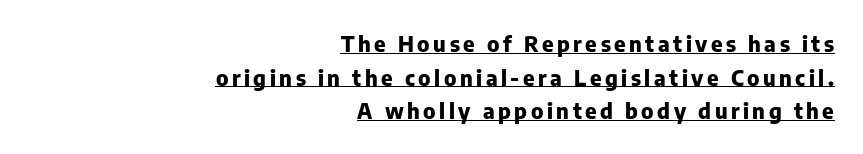
Q: Is the text bold? A: Yes.
Q: Is the text italic (slanted)? A: No, it is upright.
Q: Is the text underlined? A: Yes.
Q: How is the paragraph aligned? A: Right-aligned.
Q: Is the spacing between lines tight, normal or loose? A: Normal.
